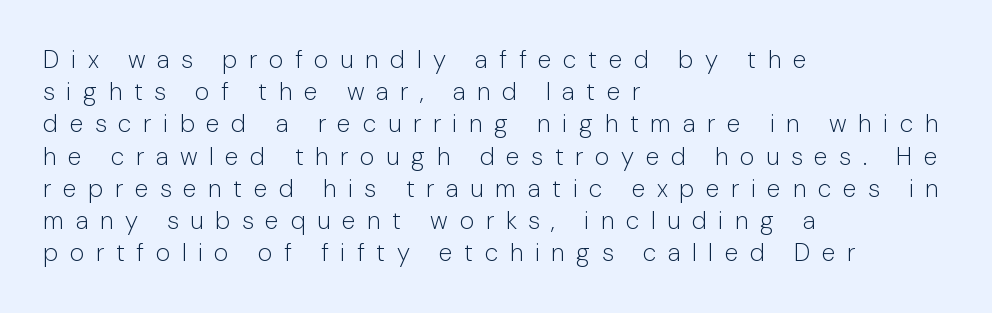
{"italic": "no", "bold": "no", "underline": "no", "align": "left", "line_spacing": "normal", "line_spacing_ratio": 1.29, "letter_spacing": "wide", "letter_spacing_em": 0.46, "glyph_px": 25}
